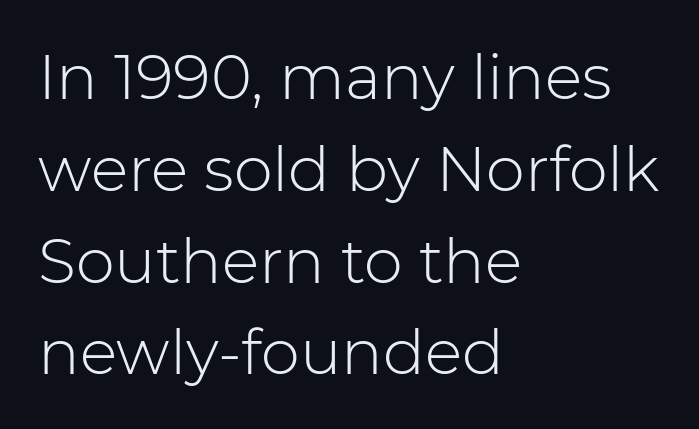
{"serif": "no", "italic": "no", "bold": "no", "weight": "light", "width": "normal", "stroke_contrast": "low", "x_height": "medium", "monospaced": "no", "underline": "no", "align": "left", "line_spacing": "normal", "line_spacing_ratio": 1.48, "letter_spacing": "normal", "letter_spacing_em": 0.0, "glyph_px": 62}
